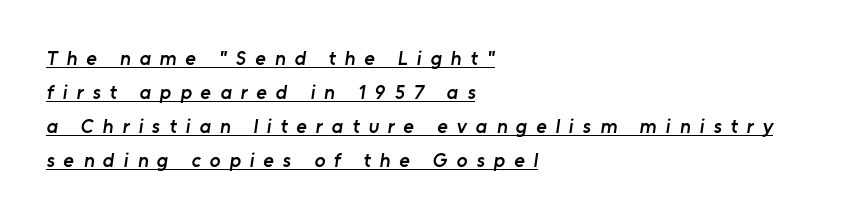
The image shows 20 px text type; set left-aligned, normal line spacing (1.7x), unusually wide letter spacing (+0.45 em), underlined.
